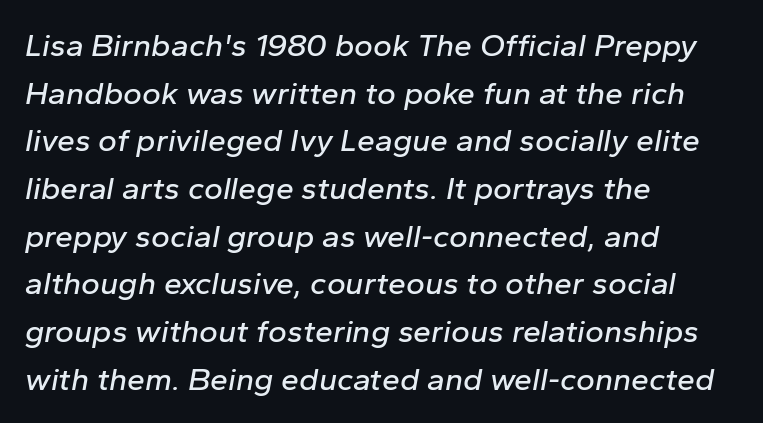
Letters rest on an invisible, unmarked baseline. Line spacing here is normal. Line starts are locked; line ends wander. The lettering tilts uniformly, giving the passage an italic look. Looks like regular typesetting: each glyph gets only the width it needs. Tracking value appears to be zero — textbook default spacing.
